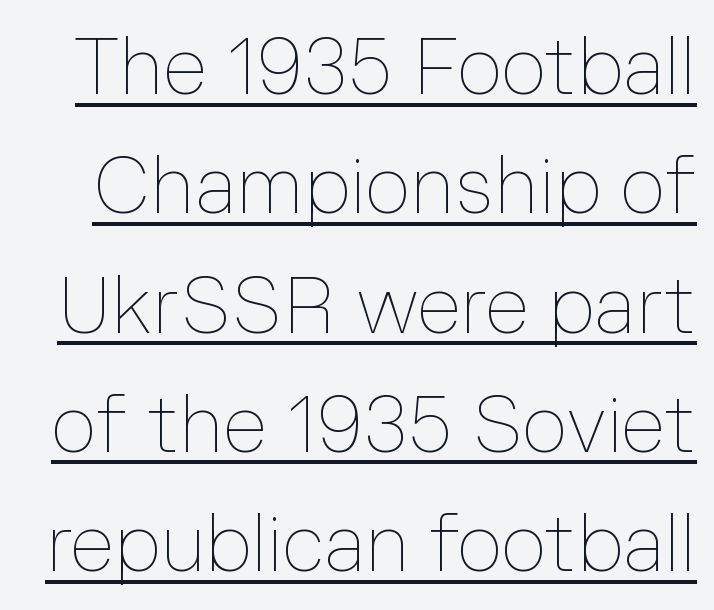
The letters sit at their default tracking, neither squeezed nor spread. This block has exactly the height ordinary leading produces. Every stem runs plumb, perpendicular to the baseline. Weight: not bold — regular or lighter. You could not count columns in this text — the font is proportionally spaced. The rendered words wear a rule along their underside.
